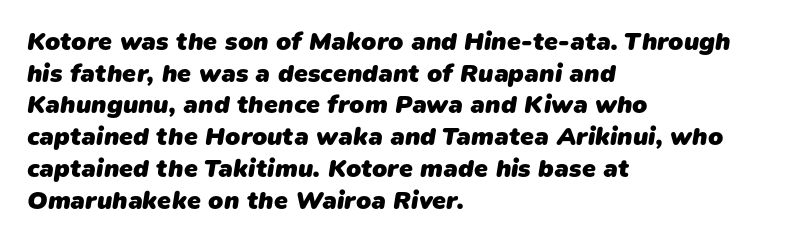
Strong, thick strokes mark this as bold type. Letter spacing: default. Clear beneath every line of the passage. The vertical gap from one line to the next is medium. Where is the straight margin? On the left.
